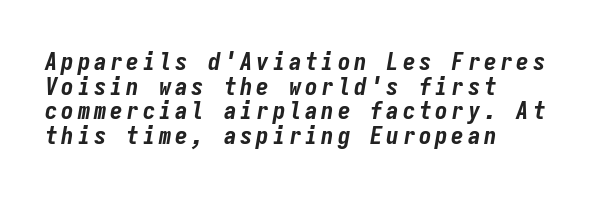
A typesetter would call this leading minimal, almost set solid. Teacher's note: observe the even left margin — that is flush-left alignment. The specimen omits any rule beneath the text block's lines. Typographic density is high because the face is bold. This is oblique type, the kind used for emphasis or titles.
